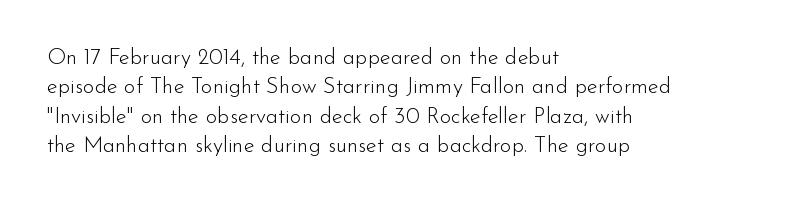
The image shows 22 px text type, upright; set left-aligned, normal line spacing (1.33x), normal letter spacing, not underlined.
